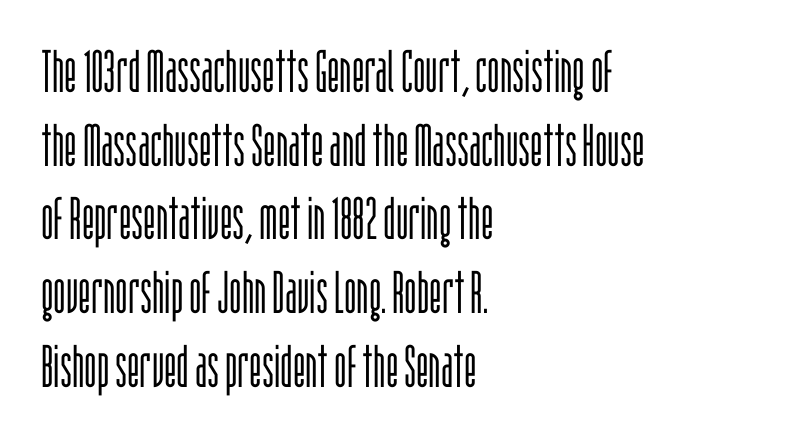
{"serif": "no", "italic": "no", "bold": "no", "weight": "light", "width": "condensed", "stroke_contrast": "low", "x_height": "large", "monospaced": "no", "underline": "no", "align": "left", "line_spacing": "normal", "line_spacing_ratio": 1.25, "letter_spacing": "normal", "letter_spacing_em": 0.0, "glyph_px": 59}
